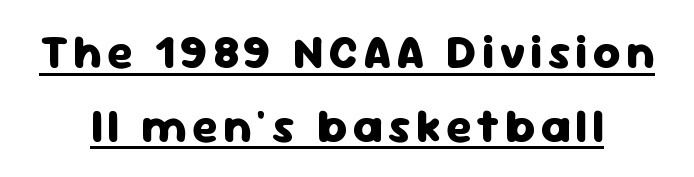
The image shows 47 px heavy sans-serif type, upright; set normal line spacing (1.57x), underlined; low stroke contrast and a medium x-height.
